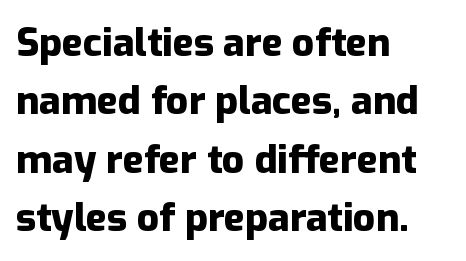
Q: Is the text bold? A: Yes.
Q: Is the text italic (slanted)? A: No, it is upright.
Q: Is the typeface a serif or a sans-serif typeface? A: Sans-serif.
Q: Is the text underlined? A: No.
Q: How is the paragraph aligned? A: Left-aligned.
Q: Is the spacing between letters normal or unusually wide? A: Normal.
Q: Is the spacing between lines tight, normal or loose? A: Normal.
Q: Width (condensed, normal, or wide)? A: Normal.
Q: Stroke contrast? A: Low.
Q: x-height? A: Medium.
Q: Monospaced? A: No.
